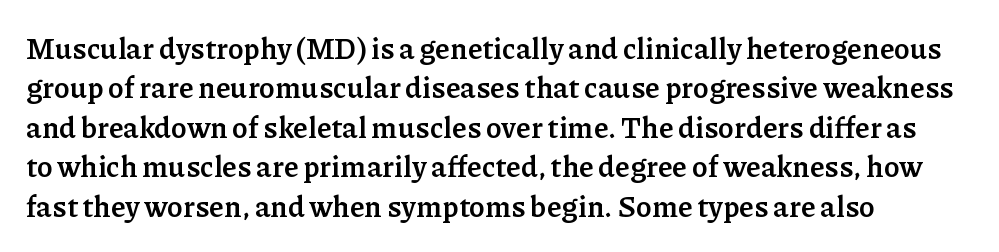
{"serif": "yes", "italic": "no", "bold": "yes", "weight": "semibold", "width": "normal", "stroke_contrast": "low", "x_height": "medium", "monospaced": "no", "underline": "no", "align": "left", "line_spacing": "normal", "line_spacing_ratio": 1.36, "letter_spacing": "normal", "letter_spacing_em": 0.0, "glyph_px": 29}
